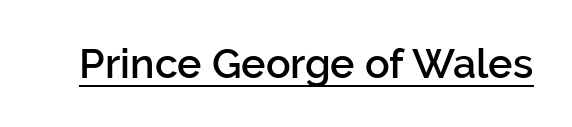
Italic? Not at all — the glyphs are vertical. Between one letter and the next there's only the usual sliver of space. The rendering uses natural spacing where letterforms have individual widths. Looks like someone drew a line under every word here. The typesetting leans somewhat heavy: a semibold.
